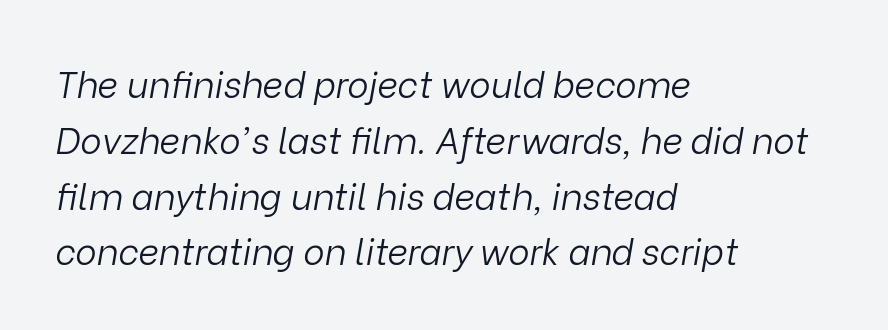
The image shows 36 px light type, italic (leaning right); set left-aligned, normal line spacing (1.55x), normal letter spacing, not underlined; low stroke contrast and a medium x-height.
